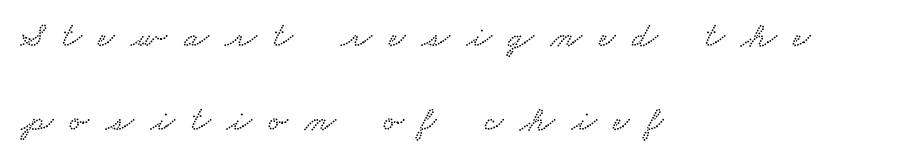
The passage shown is typed in a proportional face where columns would drift. Does the copy run flush right? No — it runs flush left. Check the space under the baseline: it is left empty. This sample uses expanded letter spacing, leaving extra air between glyphs. Regarding leading, the lines here are spaced well apart.
